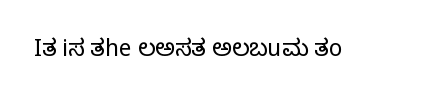
Q: Is the text bold? A: No.
Q: Is the text italic (slanted)? A: No, it is upright.
Q: Is the text underlined? A: No.
Q: Is the spacing between letters normal or unusually wide? A: Normal.
